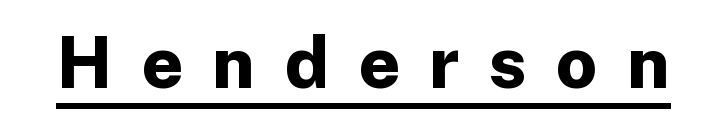
Q: Is the text bold? A: Yes.
Q: Is the text italic (slanted)? A: No, it is upright.
Q: Is the typeface a serif or a sans-serif typeface? A: Sans-serif.
Q: Is the text underlined? A: Yes.
Q: Is the spacing between letters normal or unusually wide? A: Unusually wide.
Q: Width (condensed, normal, or wide)? A: Normal.
Q: Stroke contrast? A: Low.
Q: x-height? A: Medium.
Q: Monospaced? A: No.
